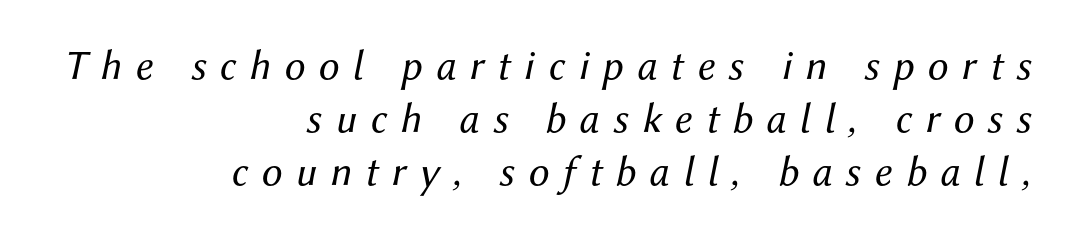
The image shows 42 px regular-weight type, italic (leaning right); set right-aligned, normal line spacing (1.26x), unusually wide letter spacing (+0.32 em), not underlined; medium stroke contrast and a medium x-height.
